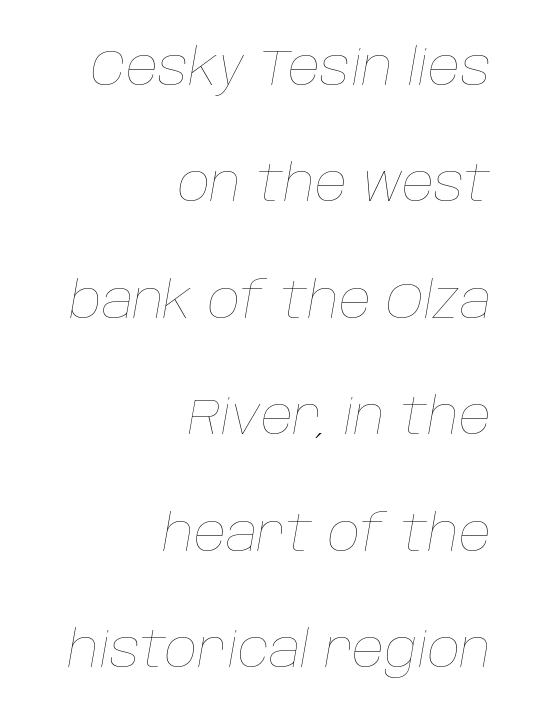
The line-height multiplier appears high, well above default. Tracking here is standard; glyphs follow each other at the usual distance. Varying glyph widths throughout — classic text-font behaviour. The ragged edge is on the left, which tells us the setting is flush right. The specimen omits any rule beneath the text block's lines. The characters are drawn with everyday or finer stroke widths.
